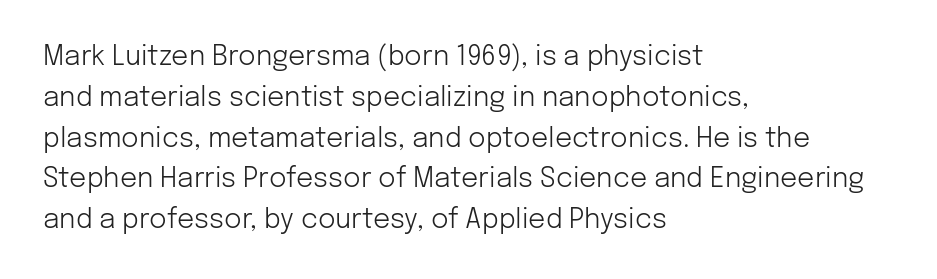
Q: Is the text bold? A: No.
Q: Is the text italic (slanted)? A: No, it is upright.
Q: Is the text underlined? A: No.
Q: How is the paragraph aligned? A: Left-aligned.
Q: Is the spacing between letters normal or unusually wide? A: Normal.
Q: Is the spacing between lines tight, normal or loose? A: Normal.
